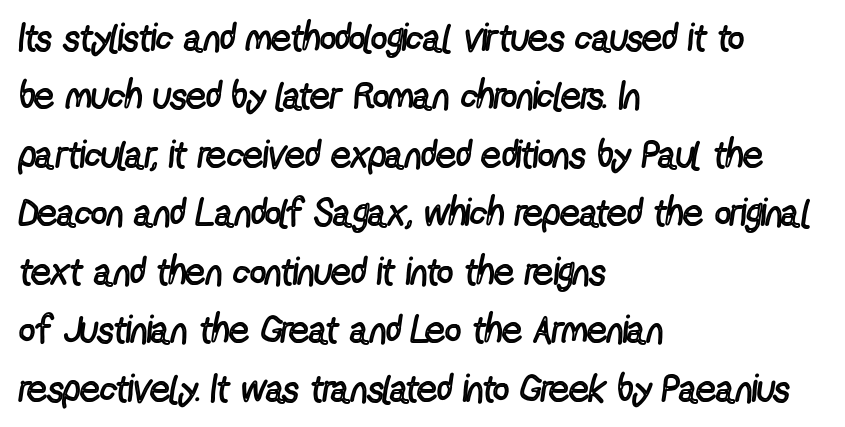
The image shows 39 px regular-weight, condensed sans-serif type; set left-aligned, normal line spacing (1.5x), normal letter spacing, not underlined; a medium x-height.
